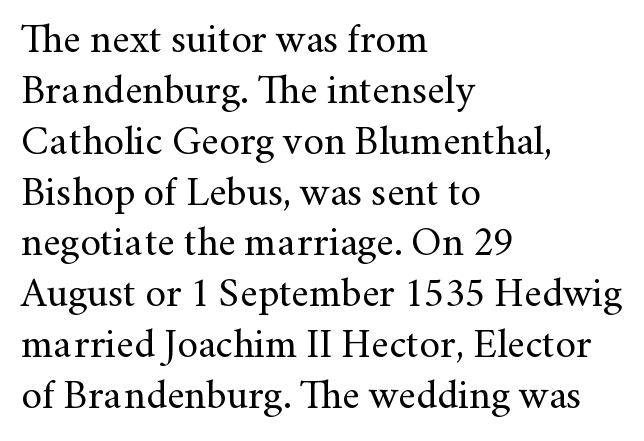
{"serif": "yes", "italic": "no", "bold": "no", "weight": "regular", "width": "normal", "stroke_contrast": "medium", "x_height": "small", "monospaced": "no", "underline": "no", "align": "left", "line_spacing_ratio": 1.24, "letter_spacing": "normal", "letter_spacing_em": 0.0, "glyph_px": 41}
